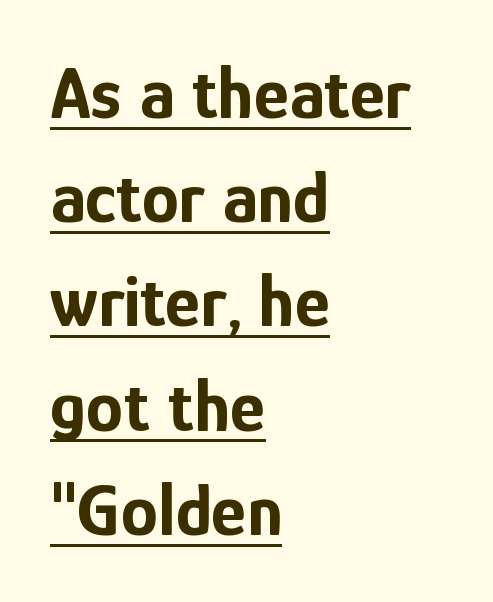
{"serif": "no", "italic": "no", "bold": "yes", "weight": "bold", "width": "condensed", "stroke_contrast": "low", "x_height": "medium", "monospaced": "no", "underline": "yes", "align": "left", "line_spacing": "normal", "line_spacing_ratio": 1.39, "letter_spacing": "normal", "letter_spacing_em": 0.0, "glyph_px": 75}
